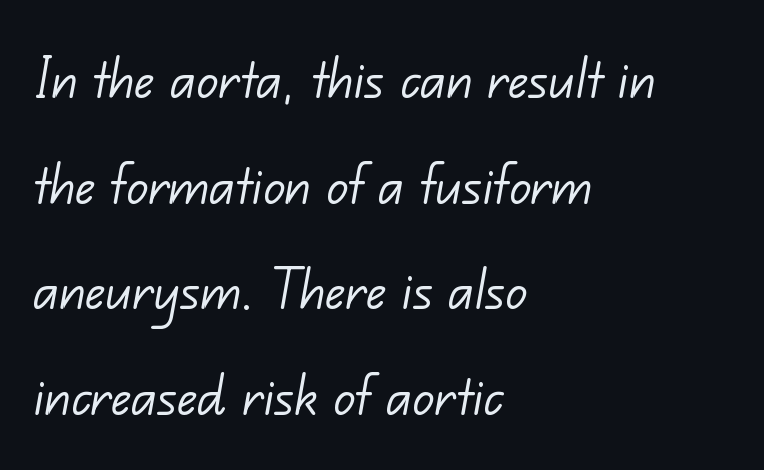
{"serif": "no", "bold": "no", "weight": "light", "width": "normal", "stroke_contrast": "low", "x_height": "small", "monospaced": "no", "underline": "no", "align": "left", "line_spacing": "normal", "line_spacing_ratio": 1.6, "letter_spacing": "normal", "letter_spacing_em": 0.0, "glyph_px": 66}
